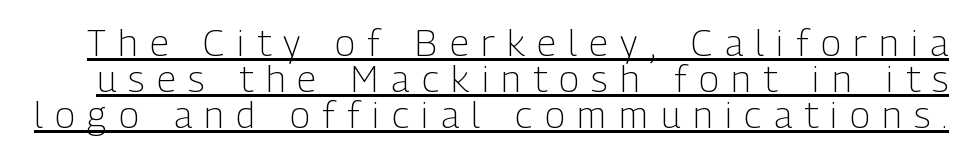
Q: Is the text bold? A: No.
Q: Is the text italic (slanted)? A: No, it is upright.
Q: Is the typeface a serif or a sans-serif typeface? A: Sans-serif.
Q: Is the text underlined? A: Yes.
Q: Is the spacing between letters normal or unusually wide? A: Unusually wide.
Q: Is the spacing between lines tight, normal or loose? A: Tight.
Q: Width (condensed, normal, or wide)? A: Condensed.
Q: Stroke contrast? A: Low.
Q: x-height? A: Medium.
Q: Monospaced? A: No.
